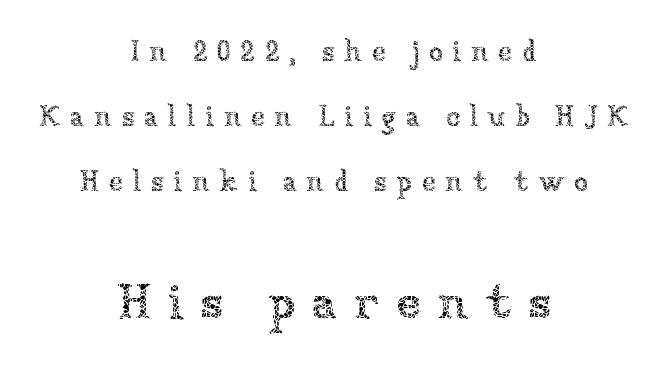
The image shows 51 px thin type, upright; set centered, loose line spacing (2.25x), unusually wide letter spacing (+0.32 em), not underlined; the second (bottom) block is 1.76x larger; low stroke contrast and a medium x-height.
